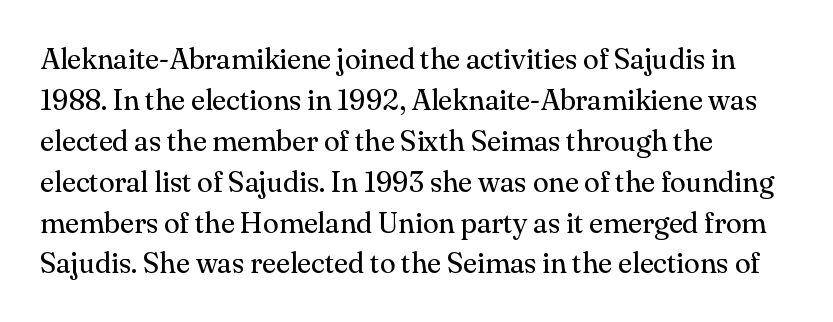
Q: Is the text bold? A: No.
Q: Is the text italic (slanted)? A: No, it is upright.
Q: Is the typeface a serif or a sans-serif typeface? A: Serif.
Q: Is the text underlined? A: No.
Q: How is the paragraph aligned? A: Left-aligned.
Q: Is the spacing between letters normal or unusually wide? A: Normal.
Q: Is the spacing between lines tight, normal or loose? A: Normal.
Q: Width (condensed, normal, or wide)? A: Normal.
Q: Stroke contrast? A: Medium.
Q: x-height? A: Small.
Q: Monospaced? A: No.
